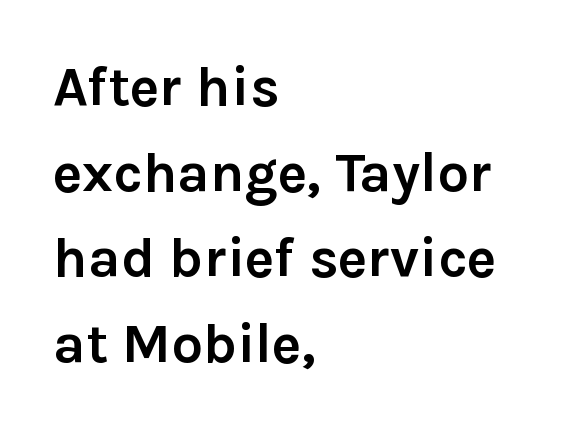
Grotesque or geometric, the face here clearly has no serifs. Quick note: underline off. Teacher's note: observe the even left margin — that is flush-left alignment. These lines sit exactly where default settings would place them. A typesetter would call this proportional, since set widths differ per character. The sample has been set heavy, in full bold.
